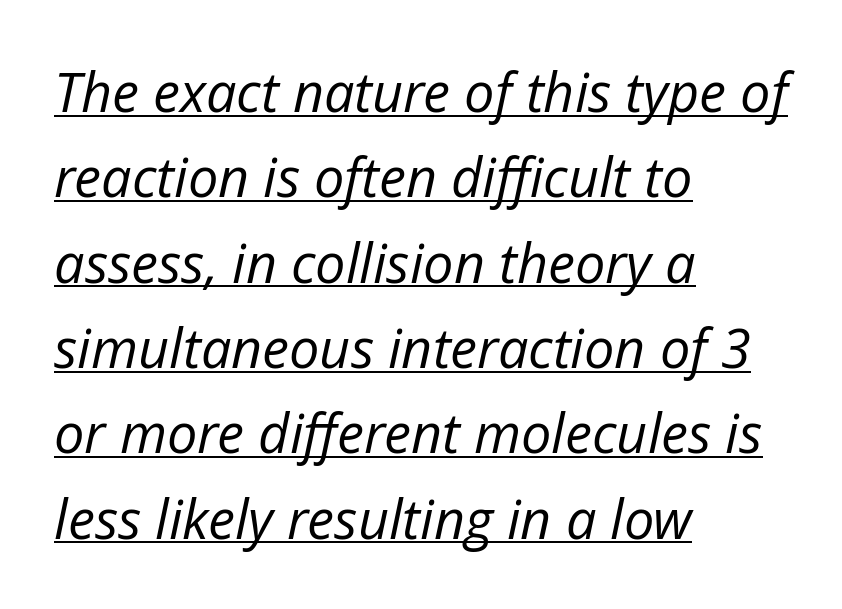
The glyphs are accompanied by a horizontal stroke just below them. A quiet, ordinary-to-light weight characterises the typeface. The type is set solid horizontally, with unmodified tracking. What's the leading like? Ordinary, nothing unusual.
